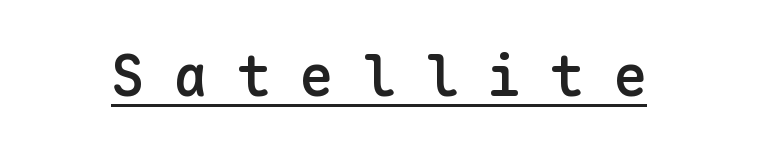
The image shows 57 px semibold sans-serif type, upright, monospaced; set unusually wide letter spacing (+0.5 em), underlined; low stroke contrast and a medium x-height.
